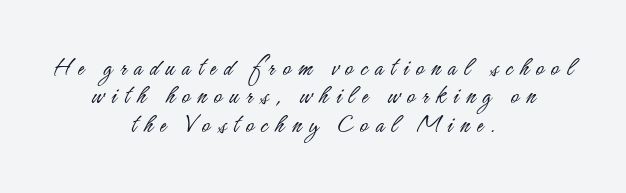
The image shows 27 px text type; set centered, tight line spacing (1.05x), unusually wide letter spacing (+0.27 em), not underlined.
